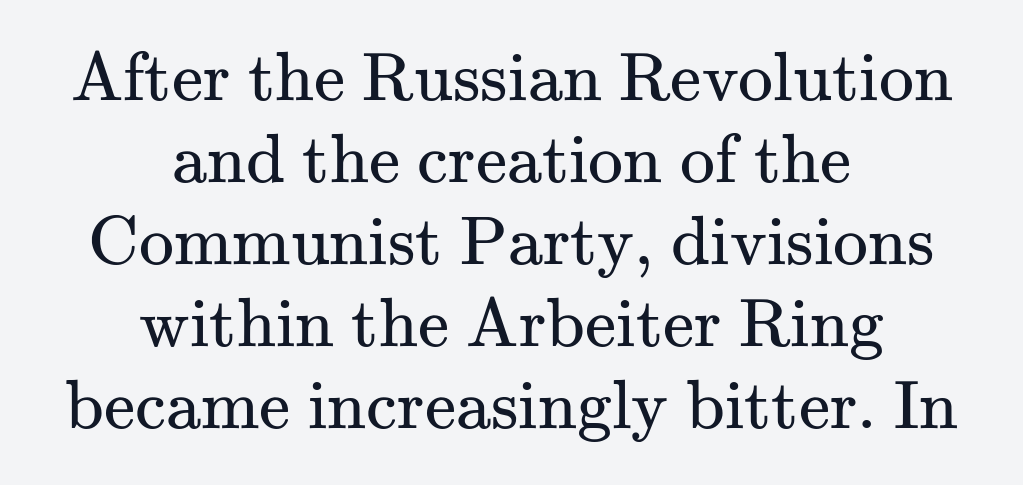
{"serif": "yes", "italic": "no", "bold": "no", "weight": "regular", "width": "normal", "stroke_contrast": "medium", "x_height": "small", "monospaced": "no", "underline": "no", "align": "center", "line_spacing_ratio": 1.17, "letter_spacing": "normal", "letter_spacing_em": 0.0, "glyph_px": 70}
